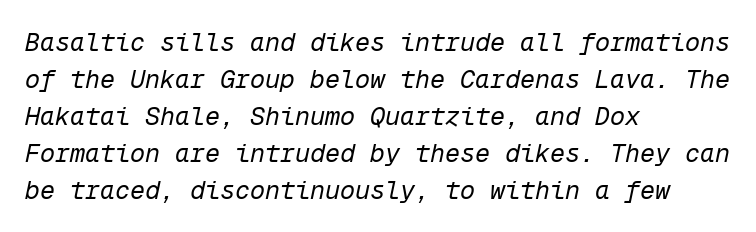
{"italic": "yes", "lean": "right", "slant_degrees": 12, "bold": "no", "underline": "no", "align": "left", "line_spacing": "normal", "line_spacing_ratio": 1.48, "letter_spacing": "normal", "letter_spacing_em": 0.0, "glyph_px": 25}
